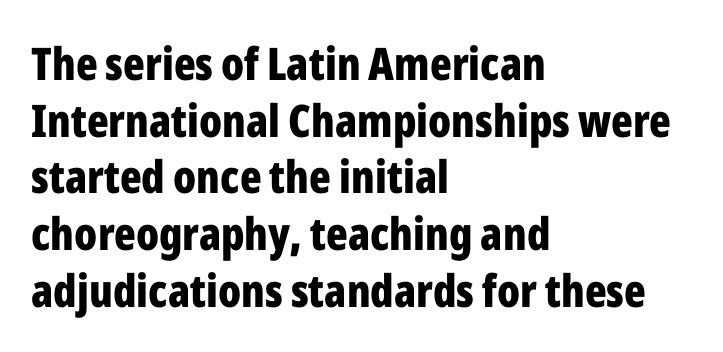
{"serif": "no", "italic": "no", "bold": "yes", "weight": "bold", "width": "condensed", "stroke_contrast": "low", "x_height": "medium", "monospaced": "no", "underline": "no", "align": "left", "line_spacing": "normal", "line_spacing_ratio": 1.26, "letter_spacing": "normal", "letter_spacing_em": 0.0, "glyph_px": 45}
